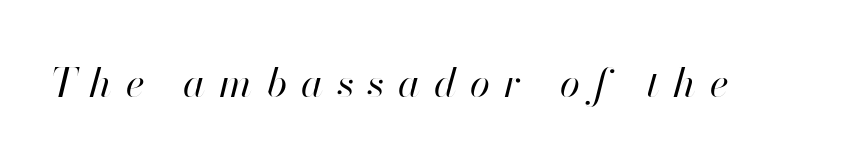
Q: Is the text bold? A: No.
Q: Is the text italic (slanted)? A: Yes, it leans right by about 13 degrees.
Q: Is the text underlined? A: No.
Q: Is the spacing between letters normal or unusually wide? A: Unusually wide.
Q: Width (condensed, normal, or wide)? A: Normal.
Q: Stroke contrast? A: High.
Q: x-height? A: Small.
Q: Monospaced? A: No.
